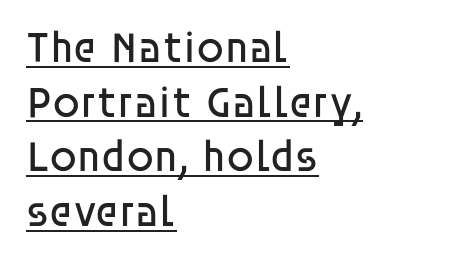
{"serif": "no", "italic": "no", "bold": "no", "weight": "regular", "width": "normal", "stroke_contrast": "low", "x_height": "large", "monospaced": "no", "underline": "yes", "align": "left", "line_spacing_ratio": 1.24, "letter_spacing": "normal", "letter_spacing_em": 0.0, "glyph_px": 44}
